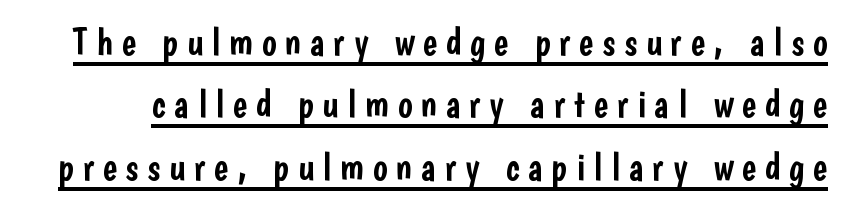
{"serif": "no", "italic": "no", "width": "condensed", "stroke_contrast": "low", "x_height": "medium", "monospaced": "no", "underline": "yes", "line_spacing": "normal", "line_spacing_ratio": 1.64, "letter_spacing": "wide", "letter_spacing_em": 0.23, "glyph_px": 38}
